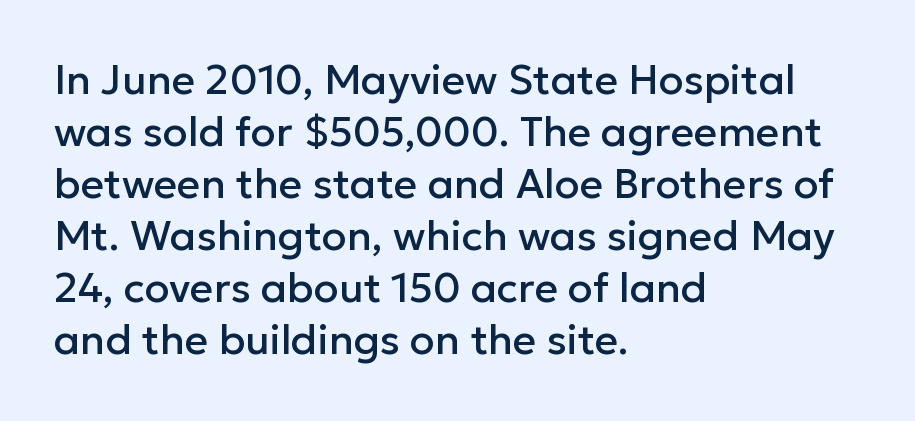
The image shows 41 px sans-serif type, upright; set left-aligned, normal line spacing (1.27x), normal letter spacing, not underlined; low stroke contrast and a medium x-height.
